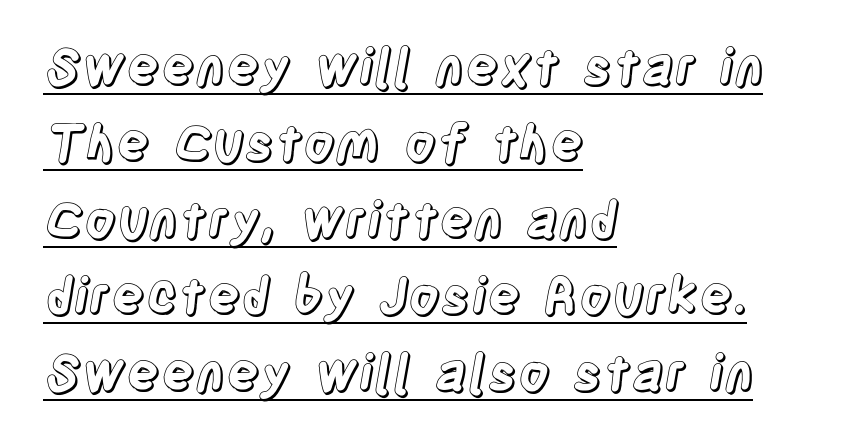
The image shows 50 px condensed type; set left-aligned, normal line spacing (1.53x), normal letter spacing, underlined; a large x-height.
